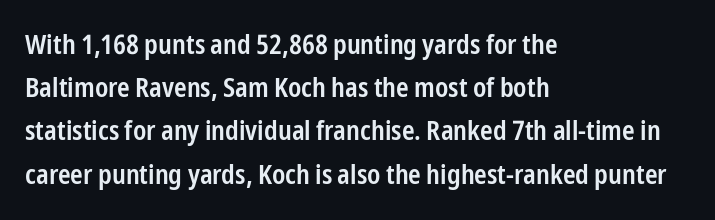
Letter spacing: default. The rendering uses a semibold face; strokes are thickened but not to full bold. Visually the block forms a straight wall on the left and a jagged coastline on the right. The foot of each line stays bare and open.
